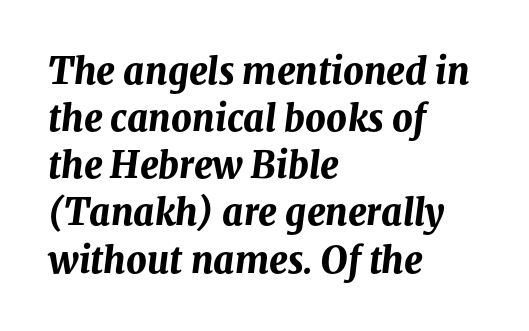
Does the copy run flush right? No — it runs flush left. Here the designer chose a conventional face with non-uniform glyph widths. Regular leading. Nobody touched the tracking dial on this one. No word sits above an underline. Emphasis by weight is at full strength: bold.
